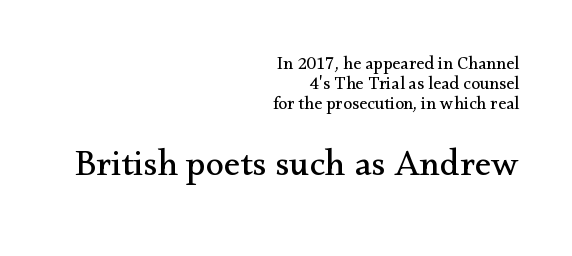
{"serif": "yes", "italic": "no", "bold": "no", "weight": "regular", "width": "normal", "stroke_contrast": "medium", "x_height": "small", "monospaced": "no", "underline": "no", "align": "right", "line_spacing": "tight", "line_spacing_ratio": 1.1, "letter_spacing": "normal", "letter_spacing_em": 0.0, "larger_block": "second", "size_ratio": 2.06, "glyph_px": 37}
